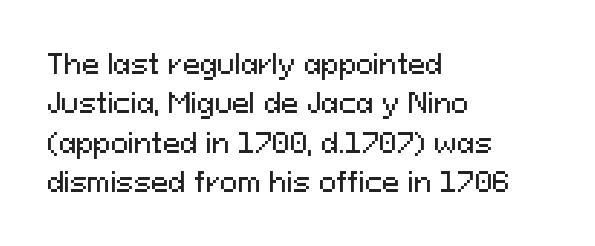
{"italic": "no", "underline": "no", "align": "left", "line_spacing": "normal", "line_spacing_ratio": 1.51, "letter_spacing": "normal", "letter_spacing_em": 0.0, "glyph_px": 26}
